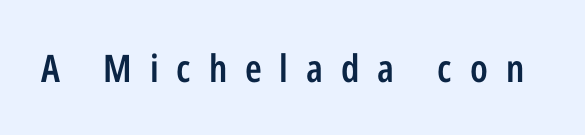
The image shows 38 px semibold, condensed sans-serif type, upright; set unusually wide letter spacing (+0.47 em), not underlined; low stroke contrast and a medium x-height.
